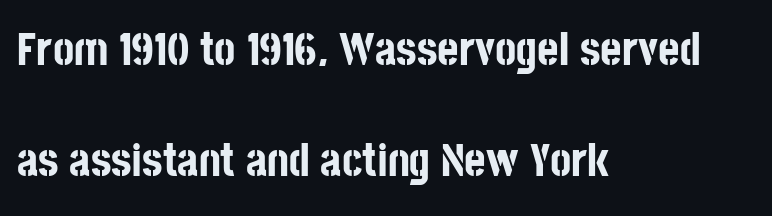
Proportional: the letters do not fall into vertical columns. Is there any slant? The stems are plumb. The text block is weighted toward the left margin, trailing off unevenly rightward. The words here are not underlined.
